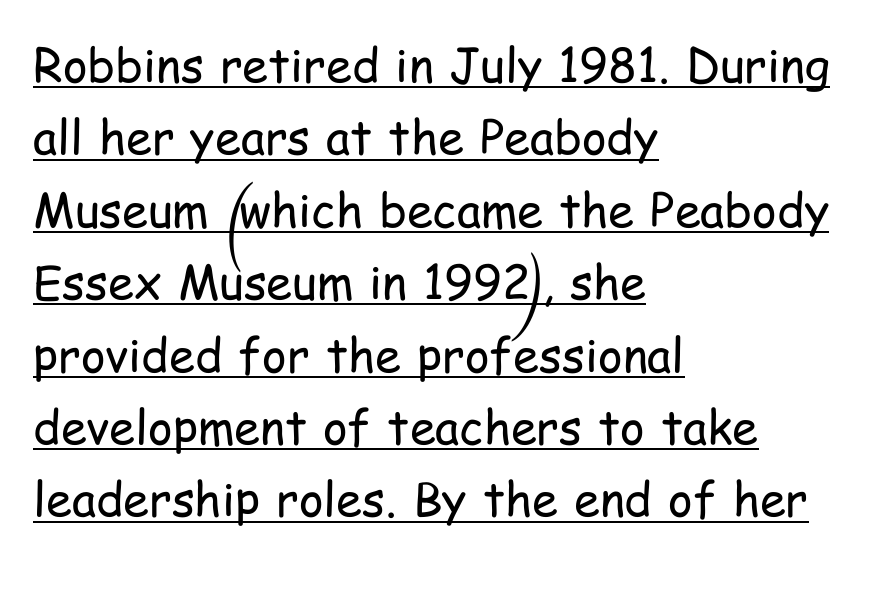
The image shows 47 px regular-weight, condensed sans-serif type, upright; set left-aligned, normal line spacing (1.54x), normal letter spacing, underlined; low stroke contrast and a medium x-height.
